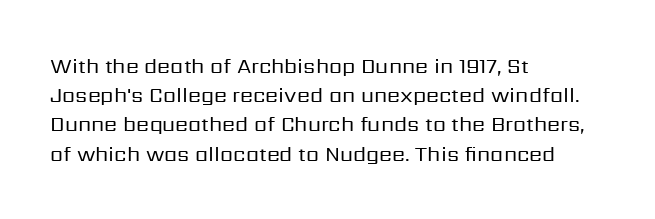
{"italic": "no", "bold": "no", "underline": "no", "align": "left", "line_spacing": "normal", "line_spacing_ratio": 1.39, "letter_spacing": "normal", "letter_spacing_em": 0.0, "glyph_px": 21}
